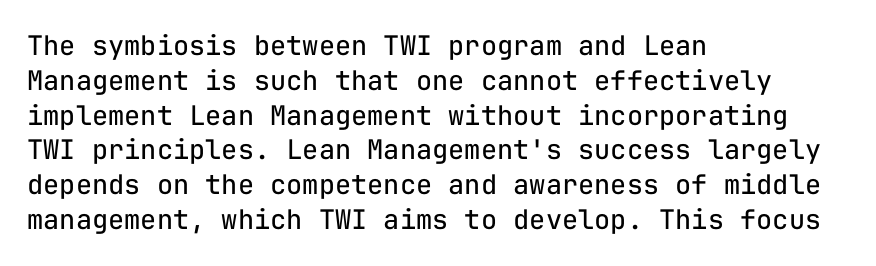
The image shows 27 px text type, upright; set left-aligned, normal line spacing (1.29x), normal letter spacing, not underlined.
